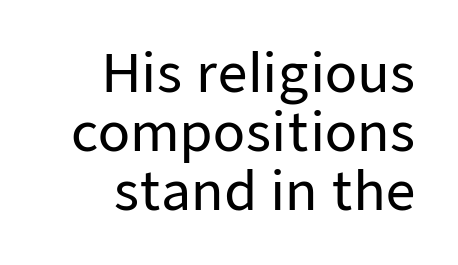
{"serif": "no", "italic": "no", "width": "normal", "stroke_contrast": "low", "x_height": "medium", "monospaced": "no", "underline": "no", "align": "right", "line_spacing": "tight", "line_spacing_ratio": 1.13, "letter_spacing": "normal", "letter_spacing_em": 0.0, "glyph_px": 52}
